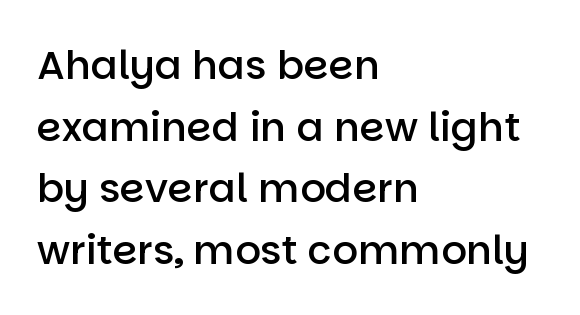
{"serif": "no", "italic": "no", "bold": "semi", "weight": "semibold", "width": "normal", "stroke_contrast": "low", "x_height": "large", "monospaced": "no", "underline": "no", "align": "left", "line_spacing": "normal", "line_spacing_ratio": 1.54, "letter_spacing": "normal", "letter_spacing_em": 0.0, "glyph_px": 40}
